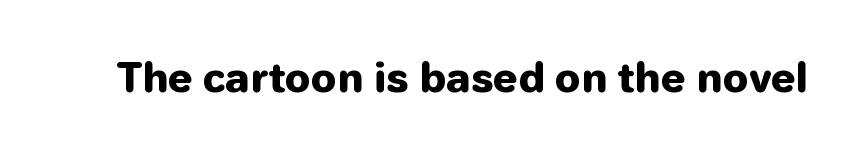
The image shows 40 px heavy sans-serif type, upright; set normal letter spacing, not underlined; low stroke contrast and a medium x-height.
